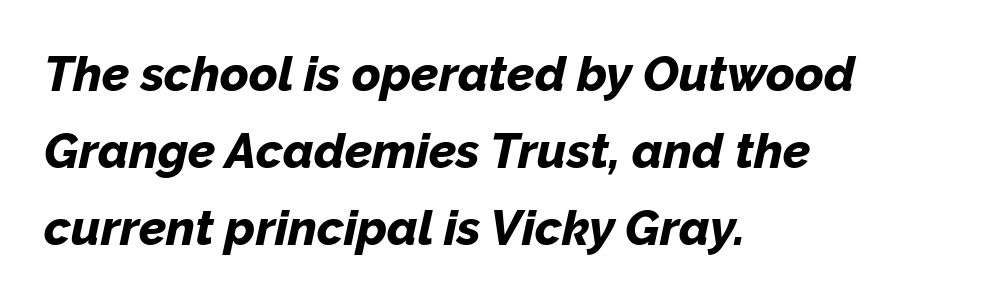
{"italic": "yes", "lean": "right", "slant_degrees": 12, "bold": "yes", "weight": "bold", "width": "normal", "stroke_contrast": "low", "x_height": "medium", "monospaced": "no", "underline": "no", "align": "left", "line_spacing": "normal", "line_spacing_ratio": 1.57, "letter_spacing": "normal", "letter_spacing_em": 0.0, "glyph_px": 49}
